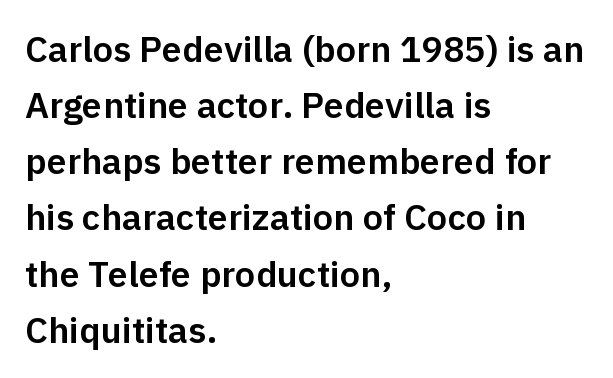
The image shows 36 px sans-serif type, upright; set left-aligned, normal line spacing (1.56x), normal letter spacing, not underlined; low stroke contrast and a medium x-height.
